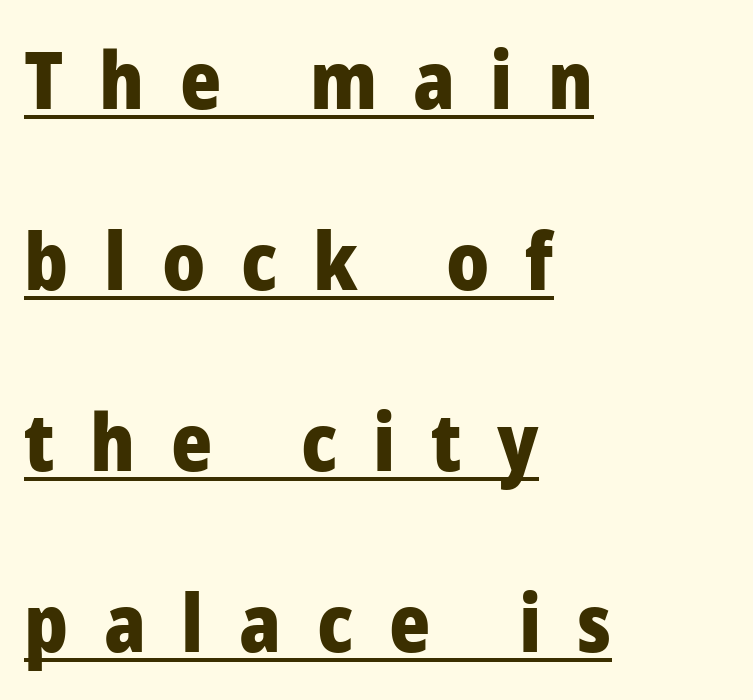
Q: Is the text bold? A: Yes.
Q: Is the text italic (slanted)? A: No, it is upright.
Q: Is the typeface a serif or a sans-serif typeface? A: Sans-serif.
Q: Is the text underlined? A: Yes.
Q: How is the paragraph aligned? A: Left-aligned.
Q: Is the spacing between letters normal or unusually wide? A: Unusually wide.
Q: Is the spacing between lines tight, normal or loose? A: Loose.
Q: Width (condensed, normal, or wide)? A: Normal.
Q: Stroke contrast? A: Low.
Q: x-height? A: Medium.
Q: Monospaced? A: No.
